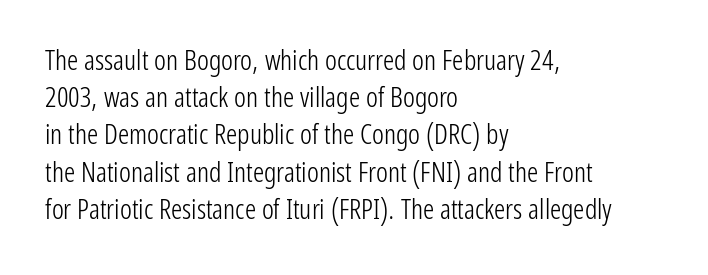
The image shows 28 px light, condensed sans-serif type, upright; set left-aligned, normal line spacing (1.33x), normal letter spacing, not underlined; low stroke contrast and a medium x-height.
